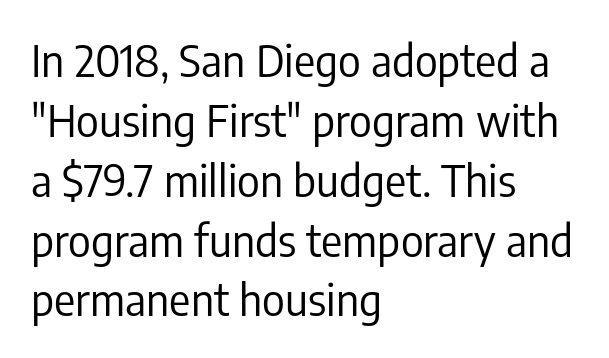
Q: Is the text bold? A: No.
Q: Is the text italic (slanted)? A: No, it is upright.
Q: Is the typeface a serif or a sans-serif typeface? A: Sans-serif.
Q: Is the text underlined? A: No.
Q: How is the paragraph aligned? A: Left-aligned.
Q: Is the spacing between letters normal or unusually wide? A: Normal.
Q: Is the spacing between lines tight, normal or loose? A: Normal.
Q: Width (condensed, normal, or wide)? A: Condensed.
Q: Stroke contrast? A: Low.
Q: x-height? A: Medium.
Q: Monospaced? A: No.
